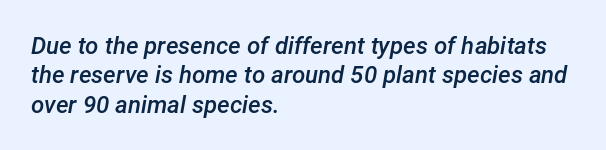
The image shows 24 px text type, italic (leaning right); set left-aligned, line spacing 1.22x, normal letter spacing, not underlined.
